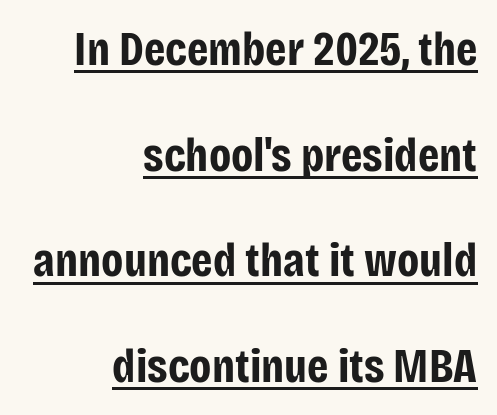
The image shows 48 px bold, condensed sans-serif type, upright; set right-aligned, loose line spacing (2.2x), normal letter spacing, underlined; low stroke contrast and a large x-height.
